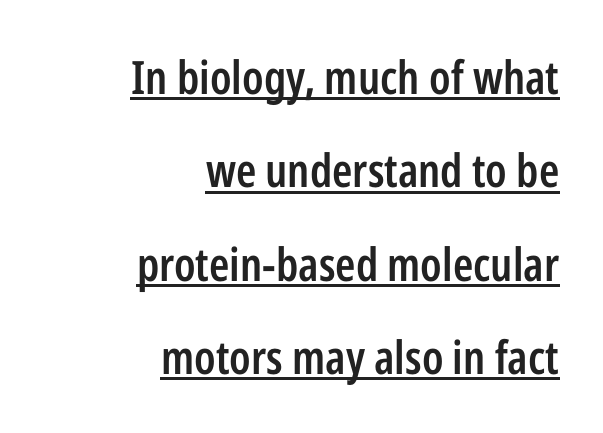
Q: Is the text bold? A: Semi-bold.
Q: Is the text italic (slanted)? A: No, it is upright.
Q: Is the typeface a serif or a sans-serif typeface? A: Sans-serif.
Q: Is the text underlined? A: Yes.
Q: How is the paragraph aligned? A: Right-aligned.
Q: Is the spacing between letters normal or unusually wide? A: Normal.
Q: Is the spacing between lines tight, normal or loose? A: Loose.
Q: Width (condensed, normal, or wide)? A: Condensed.
Q: Stroke contrast? A: Low.
Q: x-height? A: Medium.
Q: Monospaced? A: No.
